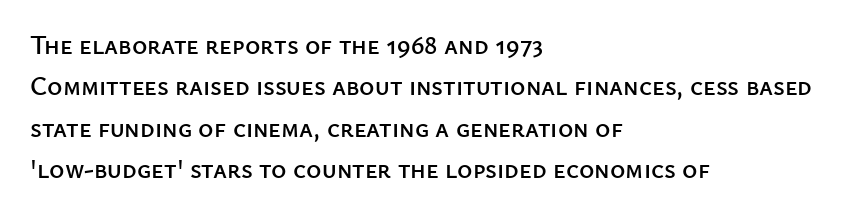
Q: Is the text italic (slanted)? A: No, it is upright.
Q: Is the text underlined? A: No.
Q: How is the paragraph aligned? A: Left-aligned.
Q: Is the spacing between letters normal or unusually wide? A: Normal.
Q: Is the spacing between lines tight, normal or loose? A: Normal.
